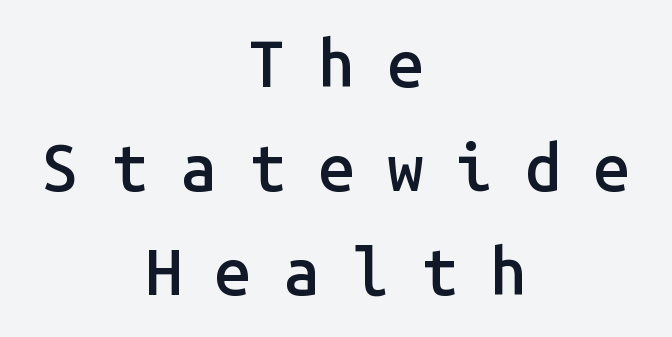
Q: Is the text bold? A: Semi-bold.
Q: Is the text italic (slanted)? A: No, it is upright.
Q: Is the typeface a serif or a sans-serif typeface? A: Sans-serif.
Q: Is the text underlined? A: No.
Q: How is the paragraph aligned? A: Centered.
Q: Is the spacing between letters normal or unusually wide? A: Unusually wide.
Q: Is the spacing between lines tight, normal or loose? A: Normal.
Q: Width (condensed, normal, or wide)? A: Normal.
Q: Stroke contrast? A: Low.
Q: x-height? A: Medium.
Q: Monospaced? A: Yes.
